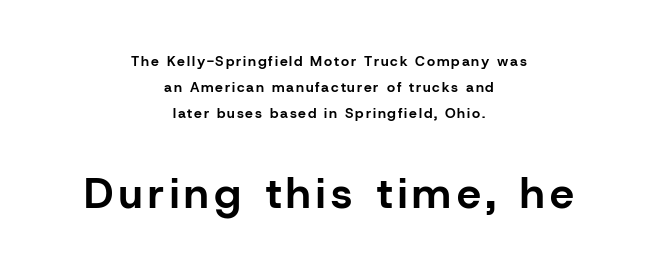
In terms of letterform style, serifs are entirely absent. Look at the glyph heights: the lower group is clearly the bigger setting. Spacing verdict: proportional, widths tailored to each character. Do the letters lean? They stand straight. Set as a true bold cut, around the 700 mark.
